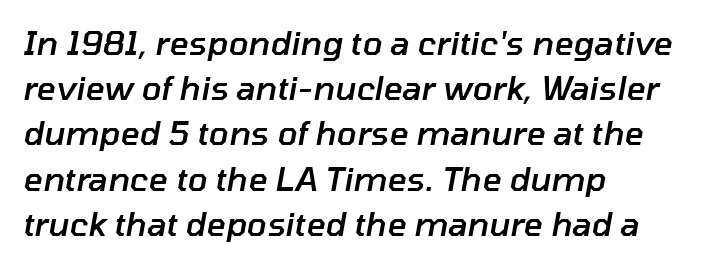
The image shows 33 px semibold type, italic (leaning right); set left-aligned, normal line spacing (1.37x), normal letter spacing, not underlined; low stroke contrast and a medium x-height.
